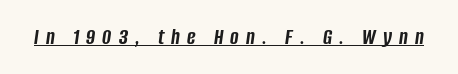
{"italic": "yes", "lean": "right", "slant_degrees": 8, "bold": "yes", "underline": "yes", "letter_spacing": "wide", "letter_spacing_em": 0.31, "glyph_px": 23}
